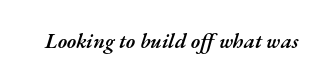
The image shows 21 px text type, italic (leaning right); set normal letter spacing, not underlined.
